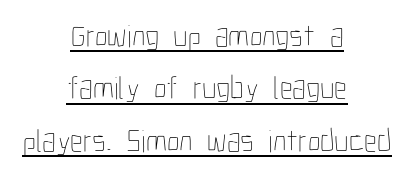
{"italic": "no", "bold": "no", "weight": "thin", "width": "condensed", "stroke_contrast": "low", "x_height": "medium", "monospaced": "no", "underline": "yes", "align": "center", "line_spacing": "normal", "line_spacing_ratio": 1.64, "letter_spacing": "normal", "letter_spacing_em": 0.0, "glyph_px": 32}
